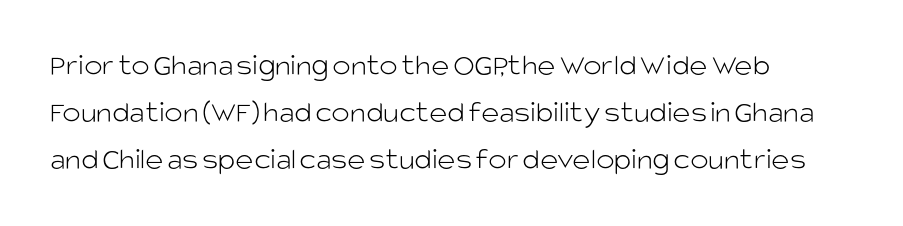
Q: Is the text bold? A: No.
Q: Is the text italic (slanted)? A: No, it is upright.
Q: Is the typeface a serif or a sans-serif typeface? A: Sans-serif.
Q: Is the text underlined? A: No.
Q: How is the paragraph aligned? A: Left-aligned.
Q: Is the spacing between letters normal or unusually wide? A: Normal.
Q: Is the spacing between lines tight, normal or loose? A: Normal.
Q: Width (condensed, normal, or wide)? A: Normal.
Q: Stroke contrast? A: Low.
Q: x-height? A: Large.
Q: Monospaced? A: No.
